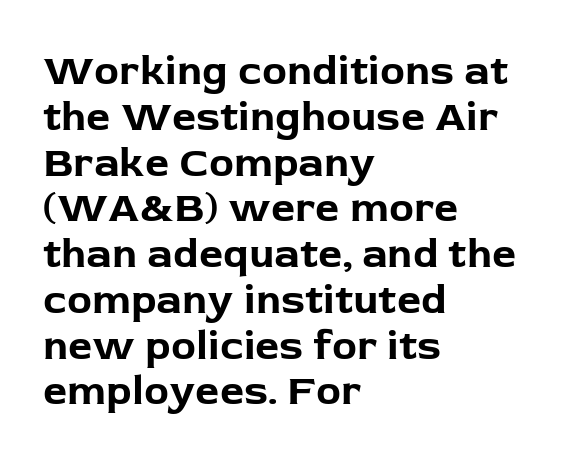
The image shows 42 px bold sans-serif type, upright; set left-aligned, tight line spacing (1.09x), normal letter spacing, not underlined; low stroke contrast and a medium x-height.
